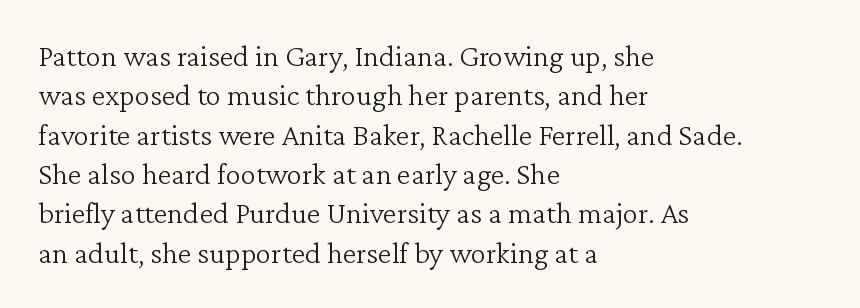
The image shows 31 px light serif type, upright; set left-aligned, normal line spacing (1.27x), normal letter spacing, not underlined; low stroke contrast and a medium x-height.
